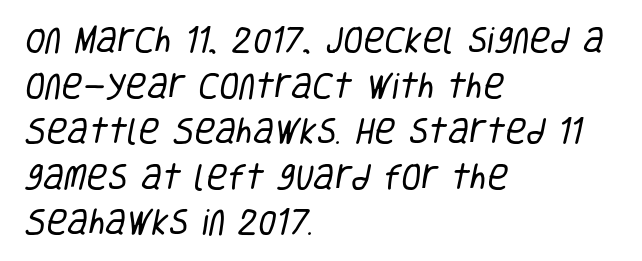
{"serif": "no", "bold": "no", "weight": "regular", "width": "condensed", "stroke_contrast": "low", "x_height": "large", "monospaced": "no", "underline": "no", "align": "left", "line_spacing": "normal", "line_spacing_ratio": 1.57, "letter_spacing": "normal", "letter_spacing_em": 0.0, "glyph_px": 29}
